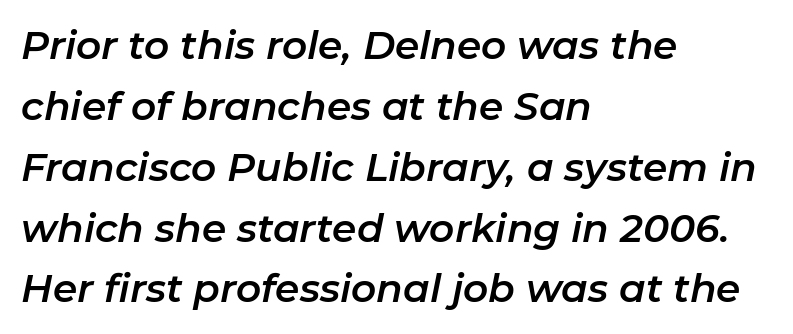
Q: Is the text italic (slanted)? A: Yes, it leans right by about 11 degrees.
Q: Is the text underlined? A: No.
Q: How is the paragraph aligned? A: Left-aligned.
Q: Is the spacing between letters normal or unusually wide? A: Normal.
Q: Is the spacing between lines tight, normal or loose? A: Normal.
Q: Width (condensed, normal, or wide)? A: Normal.
Q: Stroke contrast? A: Low.
Q: x-height? A: Medium.
Q: Monospaced? A: No.
